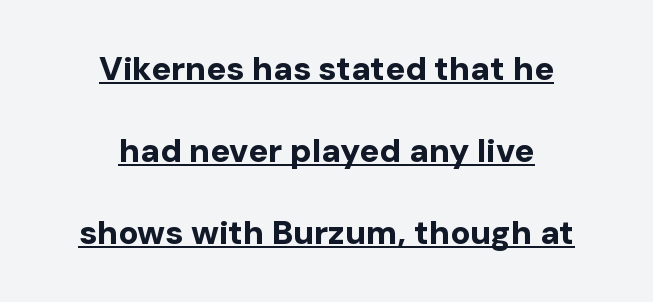
Q: Is the text bold? A: Yes.
Q: Is the text italic (slanted)? A: No, it is upright.
Q: Is the typeface a serif or a sans-serif typeface? A: Sans-serif.
Q: Is the text underlined? A: Yes.
Q: How is the paragraph aligned? A: Centered.
Q: Is the spacing between letters normal or unusually wide? A: Normal.
Q: Is the spacing between lines tight, normal or loose? A: Loose.
Q: Width (condensed, normal, or wide)? A: Normal.
Q: Stroke contrast? A: Low.
Q: x-height? A: Medium.
Q: Monospaced? A: No.
